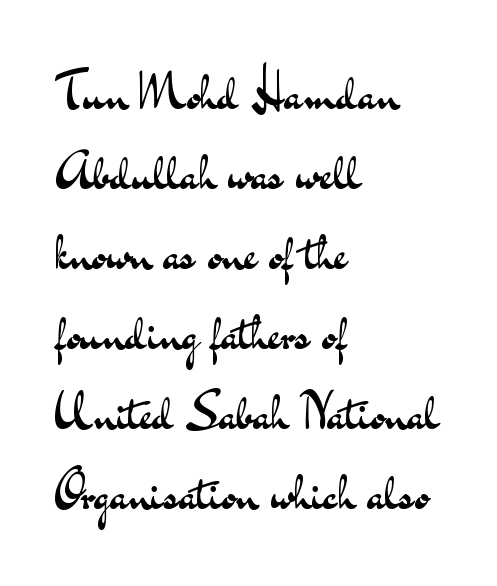
Compared with a typical body face, this is equally light or lighter still. The baseline area is clear. Left-aligned paragraph, ragged on the right. Here the designer chose a conventional face with non-uniform glyph widths. Serif or sans? Sans — the stroke terminals are bare. Does extra space separate the letters? No, they use regular spacing.
